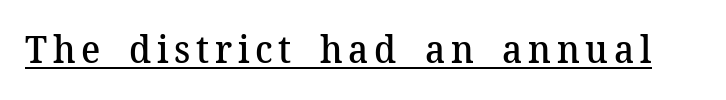
{"serif": "yes", "italic": "no", "bold": "semi", "weight": "semibold", "width": "normal", "stroke_contrast": "medium", "x_height": "medium", "monospaced": "no", "underline": "yes", "glyph_px": 38}
